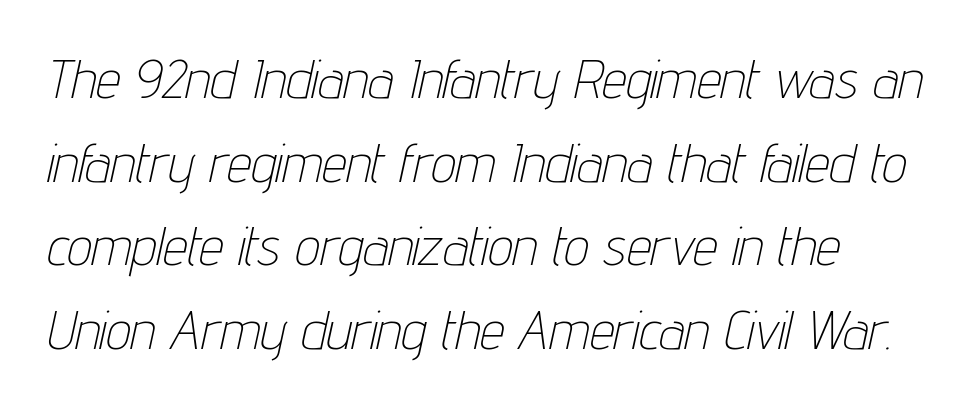
The image shows 55 px thin, condensed type, italic (leaning right); set left-aligned, normal line spacing (1.52x), normal letter spacing, not underlined; low stroke contrast and a medium x-height.
